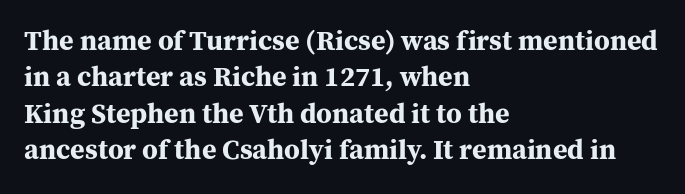
{"serif": "yes", "italic": "no", "bold": "yes", "weight": "bold", "width": "normal", "stroke_contrast": "medium", "x_height": "medium", "monospaced": "no", "underline": "no", "align": "left", "line_spacing": "normal", "line_spacing_ratio": 1.3, "letter_spacing": "normal", "letter_spacing_em": 0.0, "glyph_px": 28}
